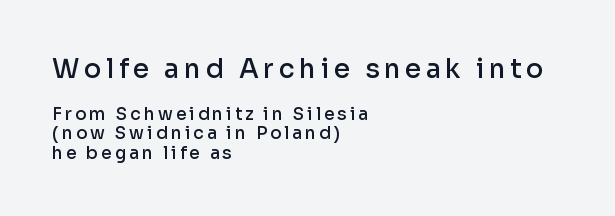
The image shows 26 px text type, upright; set left-aligned, tight line spacing (1.15x), not underlined; the first (top) block is 1.53x larger.
